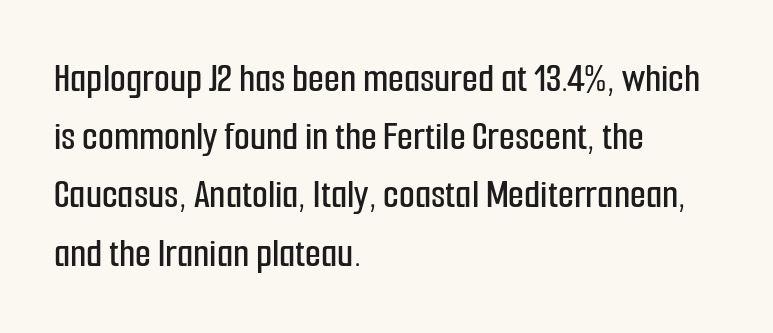
Is this a sans? Yes — the strokes have no serifs. Each letter keeps its own natural width here, so spacing adapts to shape. The font's upright variant was chosen for this text. A student would call this left alignment; a typographer would say flush left, rag right. Reading down the column, the eye jumps a familiar distance to each next line.
